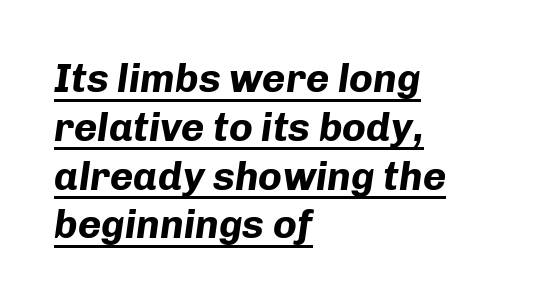
{"italic": "yes", "lean": "right", "slant_degrees": 8, "bold": "yes", "weight": "bold", "width": "normal", "stroke_contrast": "low", "x_height": "medium", "monospaced": "no", "underline": "yes", "align": "left", "line_spacing_ratio": 1.22, "letter_spacing": "normal", "letter_spacing_em": 0.0, "glyph_px": 40}
